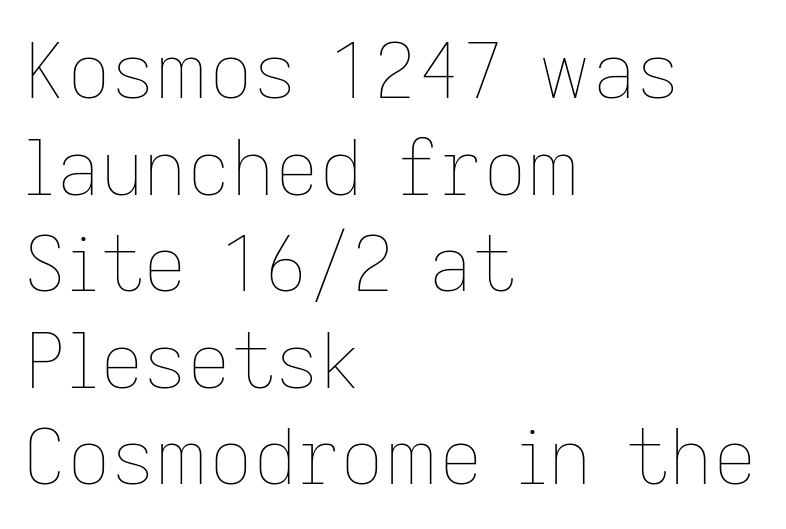
{"italic": "no", "bold": "no", "weight": "thin", "width": "normal", "stroke_contrast": "low", "x_height": "medium", "monospaced": "no", "underline": "no", "align": "left", "line_spacing": "normal", "line_spacing_ratio": 1.27, "letter_spacing": "normal", "letter_spacing_em": 0.0, "glyph_px": 76}
